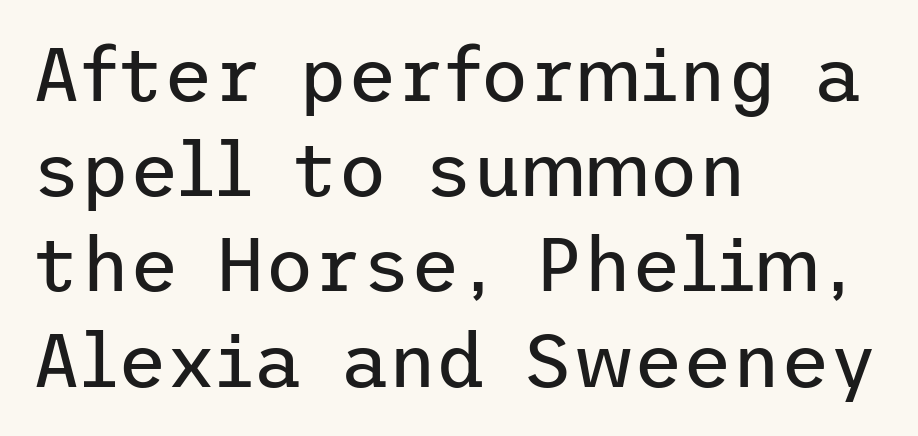
Q: Is the text bold? A: No.
Q: Is the text italic (slanted)? A: No, it is upright.
Q: Is the typeface a serif or a sans-serif typeface? A: Sans-serif.
Q: Is the text underlined? A: No.
Q: How is the paragraph aligned? A: Left-aligned.
Q: Is the spacing between letters normal or unusually wide? A: Normal.
Q: Is the spacing between lines tight, normal or loose? A: Normal.
Q: Width (condensed, normal, or wide)? A: Normal.
Q: Stroke contrast? A: Low.
Q: x-height? A: Medium.
